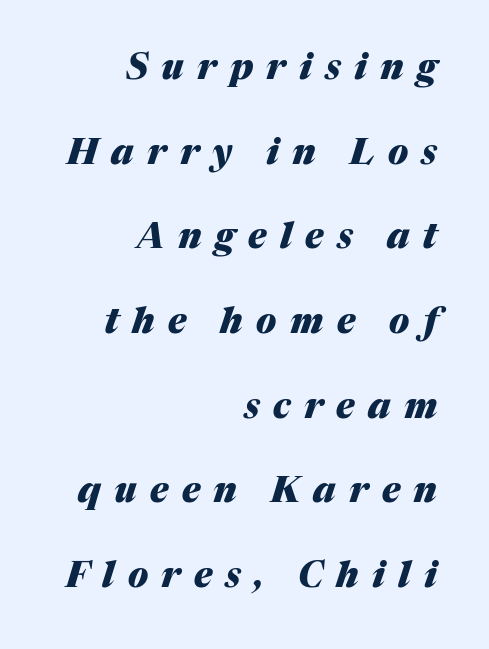
The image shows 35 px heavy type, italic (leaning right); set right-aligned, loose line spacing (2.42x), unusually wide letter spacing (+0.38 em), not underlined; medium stroke contrast and a medium x-height.
